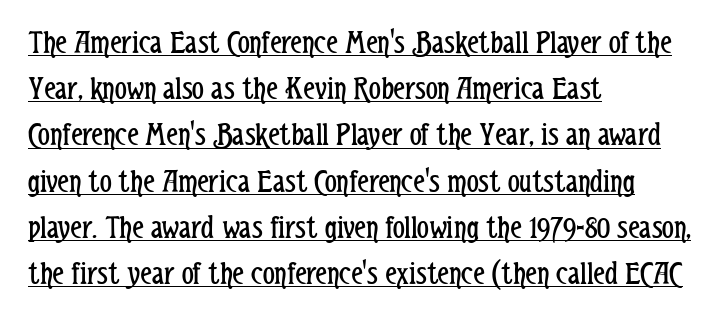
Q: Is the text bold? A: No.
Q: Is the text italic (slanted)? A: No, it is upright.
Q: Is the typeface a serif or a sans-serif typeface? A: Sans-serif.
Q: Is the text underlined? A: Yes.
Q: How is the paragraph aligned? A: Left-aligned.
Q: Is the spacing between letters normal or unusually wide? A: Normal.
Q: Is the spacing between lines tight, normal or loose? A: Normal.
Q: Width (condensed, normal, or wide)? A: Condensed.
Q: Stroke contrast? A: Low.
Q: x-height? A: Medium.
Q: Monospaced? A: No.
